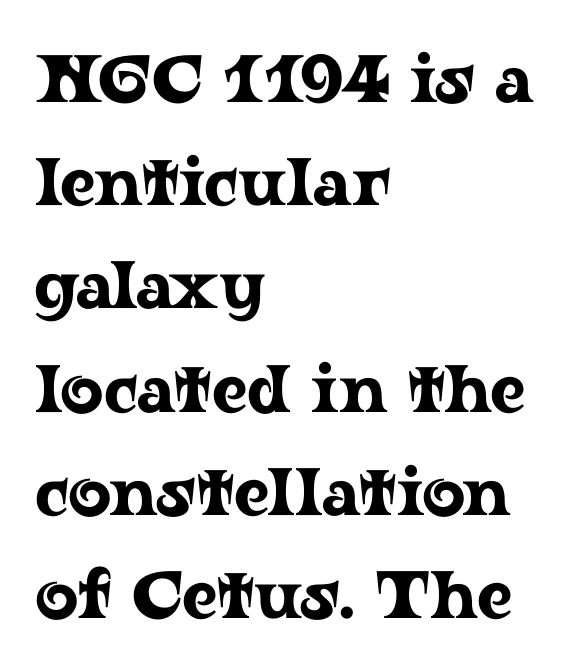
How are the letters spaced? Ordinarily, with no added tracking. The rendering uses a moderate line-height, typical for paragraphs. Look at the bottom of the vertical strokes: they flare into serifs here. Ascenders rise straight up at ninety degrees. The face used here is proportionally spaced, like ordinary book or web type. Underlining? Definitely not there.
